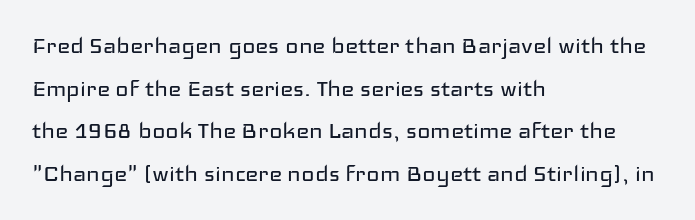
{"serif": "no", "italic": "no", "bold": "no", "weight": "regular", "width": "wide", "stroke_contrast": "low", "x_height": "medium", "monospaced": "no", "underline": "no", "align": "left", "line_spacing": "normal", "line_spacing_ratio": 1.52, "letter_spacing": "normal", "letter_spacing_em": 0.0, "glyph_px": 28}
